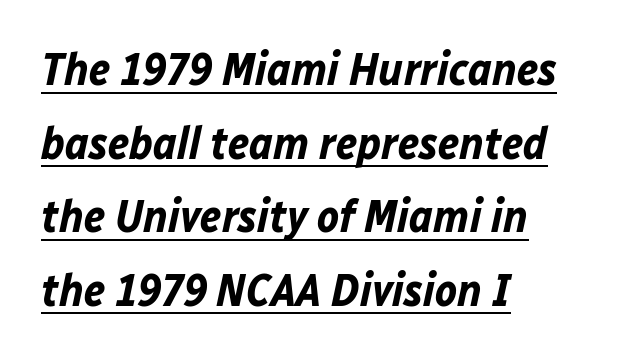
The image shows 46 px bold type, italic (leaning right); set left-aligned, normal line spacing (1.6x), normal letter spacing, underlined; low stroke contrast and a medium x-height.
